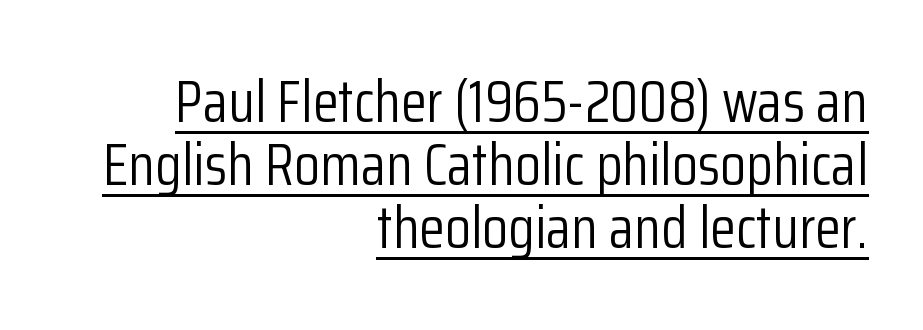
The image shows 59 px light, condensed sans-serif type, upright; set right-aligned, tight line spacing (1.07x), normal letter spacing, underlined; low stroke contrast and a medium x-height.
